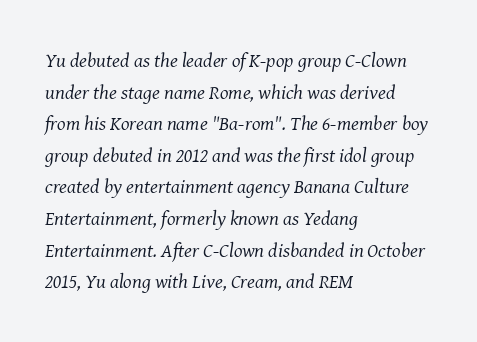
The image shows 20 px text type, italic (leaning right); set left-aligned, normal line spacing (1.58x), normal letter spacing, not underlined.
